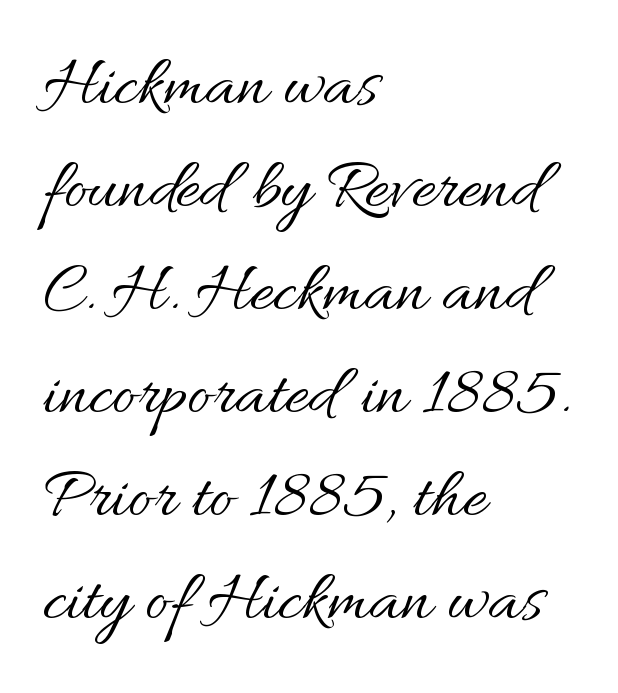
Think standard paragraph weight, or any step lighter than that. Regarding leading, the lines here are spaced in the standard way. How are the letters spaced? Ordinarily, with no added tracking.
